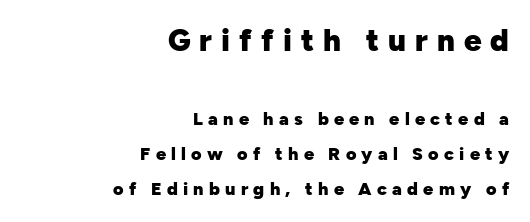
Q: Is the text bold? A: Yes.
Q: Is the text italic (slanted)? A: No, it is upright.
Q: Is the typeface a serif or a sans-serif typeface? A: Sans-serif.
Q: Is the text underlined? A: No.
Q: How is the paragraph aligned? A: Right-aligned.
Q: Is the spacing between letters normal or unusually wide? A: Unusually wide.
Q: Is the spacing between lines tight, normal or loose? A: Loose.
Q: Which block of text is set in a larger size, the first (top) or the second (bottom)? A: The first (top) one.
Q: Width (condensed, normal, or wide)? A: Normal.
Q: Stroke contrast? A: Low.
Q: x-height? A: Medium.
Q: Monospaced? A: No.
